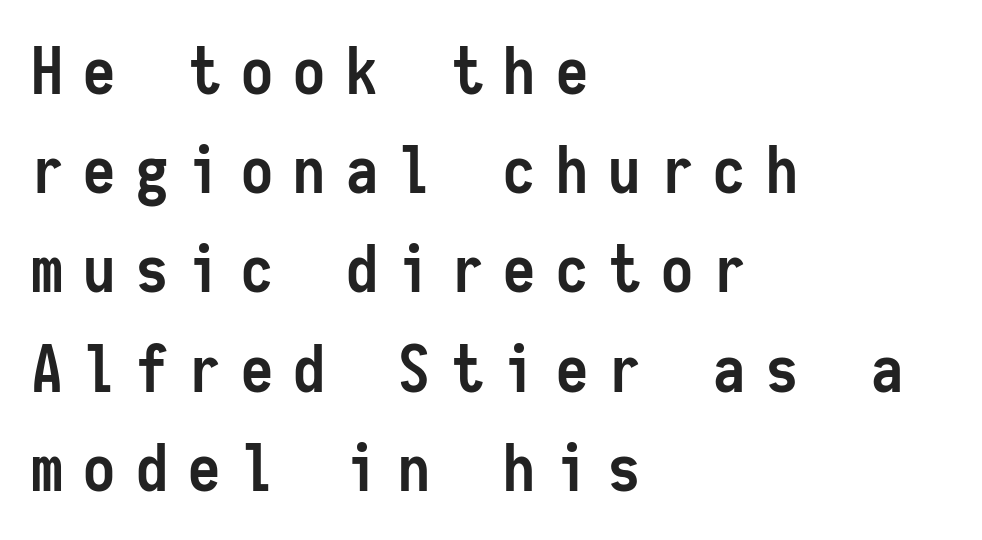
{"serif": "no", "italic": "no", "bold": "yes", "weight": "semibold", "width": "condensed", "stroke_contrast": "low", "x_height": "medium", "monospaced": "yes", "underline": "no", "align": "left", "line_spacing": "normal", "line_spacing_ratio": 1.55, "letter_spacing": "wide", "letter_spacing_em": 0.32, "glyph_px": 64}
